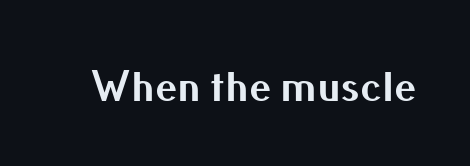
The image shows 45 px bold sans-serif type, upright; set normal letter spacing, not underlined; medium stroke contrast and a small x-height.
